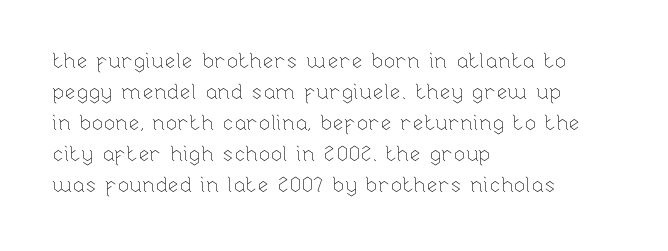
Q: Is the text bold? A: No.
Q: Is the text italic (slanted)? A: No, it is upright.
Q: Is the text underlined? A: No.
Q: How is the paragraph aligned? A: Left-aligned.
Q: Is the spacing between letters normal or unusually wide? A: Normal.
Q: Is the spacing between lines tight, normal or loose? A: Normal.
